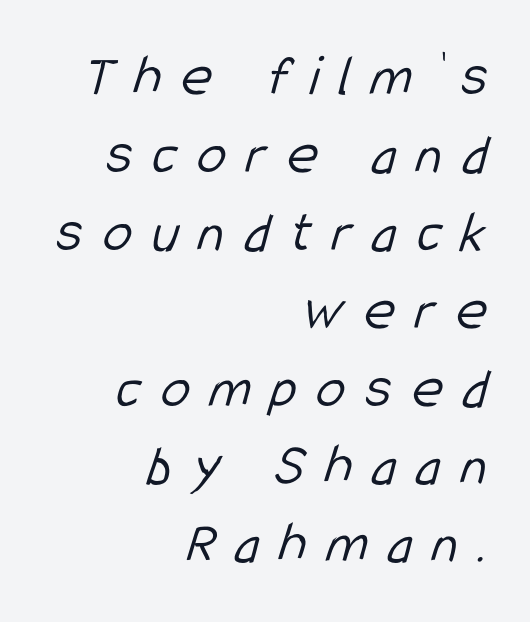
Q: Is the text bold? A: No.
Q: Is the typeface a serif or a sans-serif typeface? A: Sans-serif.
Q: Is the text underlined? A: No.
Q: How is the paragraph aligned? A: Right-aligned.
Q: Is the spacing between letters normal or unusually wide? A: Unusually wide.
Q: Is the spacing between lines tight, normal or loose? A: Normal.
Q: Width (condensed, normal, or wide)? A: Condensed.
Q: Stroke contrast? A: Low.
Q: x-height? A: Medium.
Q: Monospaced? A: No.
